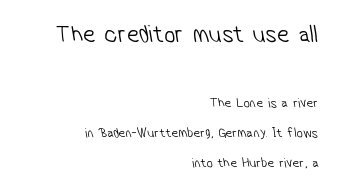
Q: Is the text bold? A: No.
Q: Is the text underlined? A: No.
Q: How is the paragraph aligned? A: Right-aligned.
Q: Is the spacing between letters normal or unusually wide? A: Normal.
Q: Is the spacing between lines tight, normal or loose? A: Loose.
Q: Which block of text is set in a larger size, the first (top) or the second (bottom)? A: The first (top) one.
